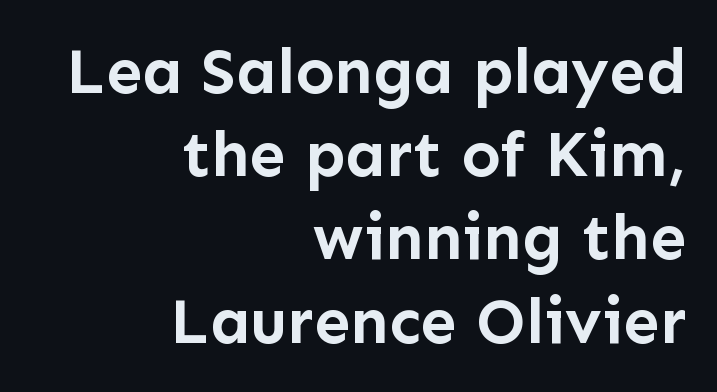
{"serif": "no", "italic": "no", "bold": "yes", "weight": "semibold", "width": "normal", "stroke_contrast": "low", "x_height": "medium", "monospaced": "no", "underline": "no", "align": "right", "line_spacing": "normal", "line_spacing_ratio": 1.28, "letter_spacing": "normal", "letter_spacing_em": 0.0, "glyph_px": 65}
